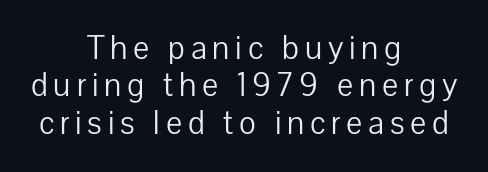
The image shows 34 px light sans-serif type, upright; set centered, tight line spacing (1.1x), not underlined; low stroke contrast and a medium x-height.
